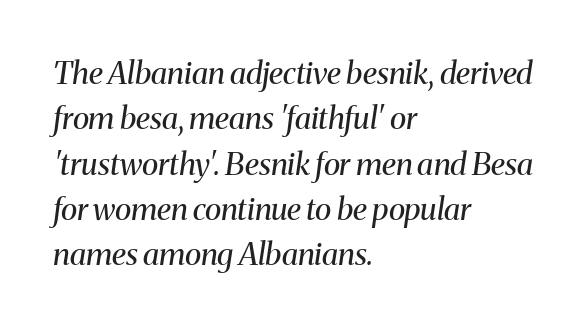
The image shows 31 px regular-weight serif type, italic (leaning right); set left-aligned, normal line spacing (1.46x), normal letter spacing, not underlined; medium stroke contrast and a medium x-height.
